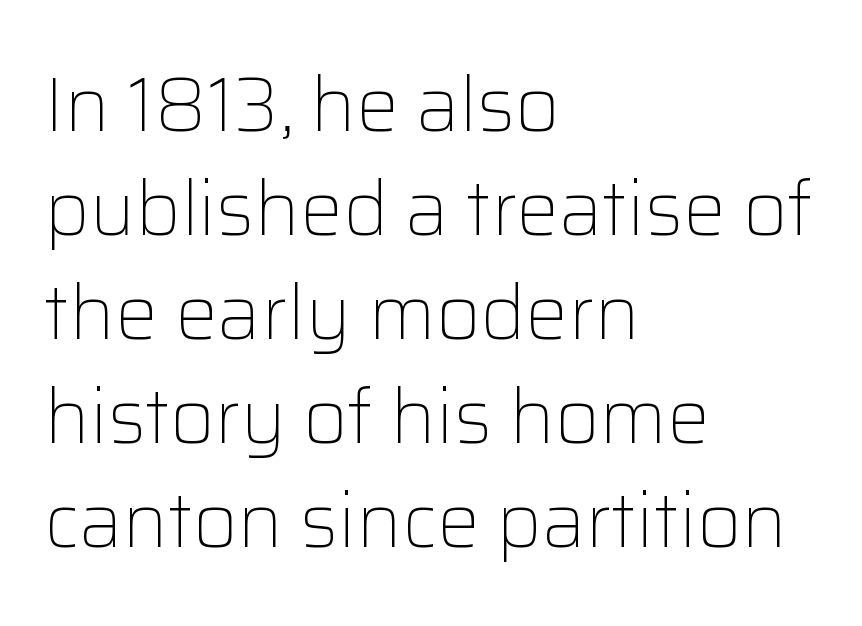
{"serif": "no", "italic": "no", "bold": "no", "weight": "light", "width": "normal", "stroke_contrast": "low", "x_height": "medium", "monospaced": "no", "underline": "no", "align": "left", "line_spacing": "normal", "line_spacing_ratio": 1.37, "letter_spacing": "normal", "letter_spacing_em": 0.0, "glyph_px": 76}
